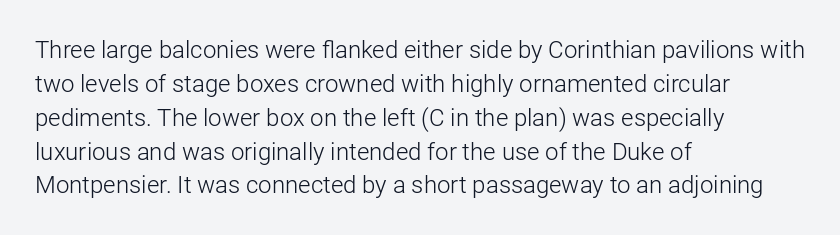
{"italic": "no", "bold": "no", "underline": "no", "align": "left", "line_spacing": "normal", "line_spacing_ratio": 1.41, "letter_spacing": "normal", "letter_spacing_em": 0.0, "glyph_px": 24}
